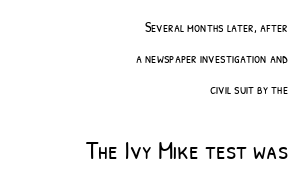
The image shows 26 px text type; set right-aligned, loose line spacing (2.22x), normal letter spacing, not underlined; the second (bottom) block is 1.86x larger.
